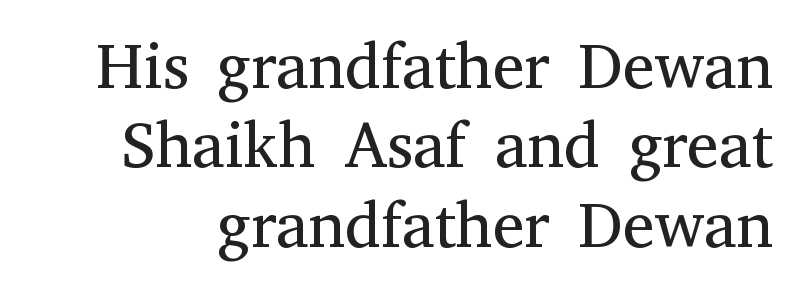
Q: Is the text bold? A: No.
Q: Is the text italic (slanted)? A: No, it is upright.
Q: Is the typeface a serif or a sans-serif typeface? A: Serif.
Q: Is the text underlined? A: No.
Q: Is the spacing between letters normal or unusually wide? A: Normal.
Q: Width (condensed, normal, or wide)? A: Normal.
Q: Stroke contrast? A: Medium.
Q: x-height? A: Medium.
Q: Monospaced? A: No.
